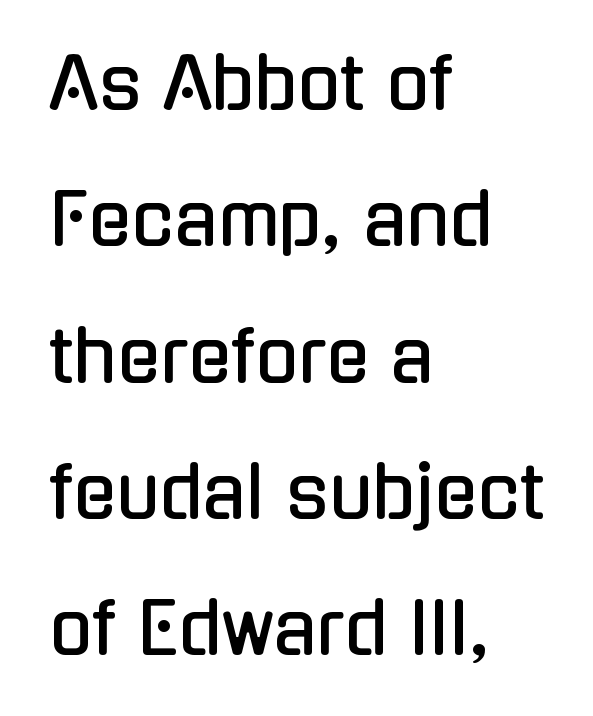
Quick note: underline off. The passage shown is typeset with a sans-serif family. Reading down the column, the eye jumps a long way to each next line. Between one letter and the next there's only the usual sliver of space.
